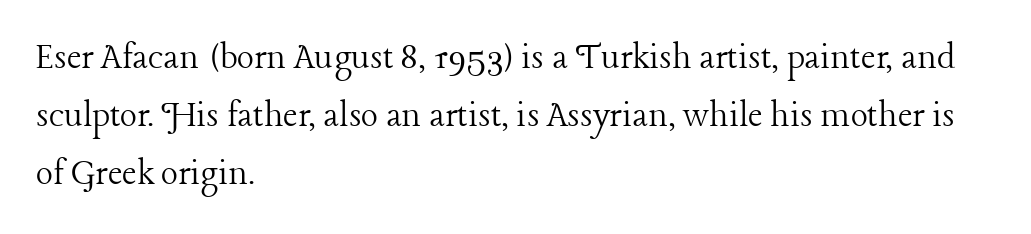
The image shows 40 px light serif type, upright; set left-aligned, normal line spacing (1.45x), normal letter spacing, not underlined; low stroke contrast and a medium x-height.
